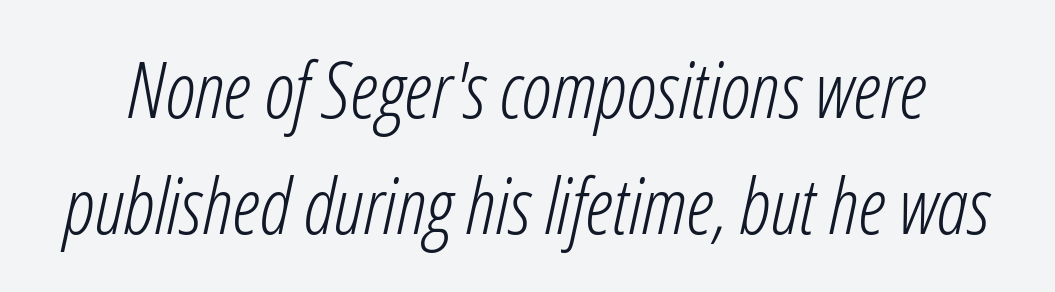
{"italic": "yes", "lean": "right", "slant_degrees": 12, "bold": "no", "weight": "light", "width": "condensed", "stroke_contrast": "low", "x_height": "medium", "monospaced": "no", "underline": "no", "line_spacing": "normal", "line_spacing_ratio": 1.49, "letter_spacing": "normal", "letter_spacing_em": 0.0, "glyph_px": 78}
